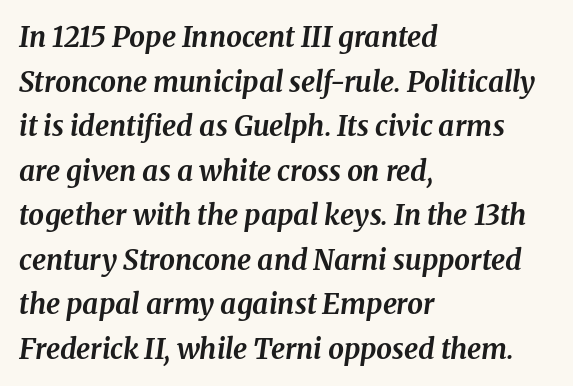
Q: Is the text bold? A: Yes.
Q: Is the text italic (slanted)? A: Yes, it leans right by about 8 degrees.
Q: Is the typeface a serif or a sans-serif typeface? A: Serif.
Q: Is the text underlined? A: No.
Q: How is the paragraph aligned? A: Left-aligned.
Q: Is the spacing between letters normal or unusually wide? A: Normal.
Q: Is the spacing between lines tight, normal or loose? A: Normal.
Q: Width (condensed, normal, or wide)? A: Normal.
Q: Stroke contrast? A: Medium.
Q: x-height? A: Medium.
Q: Monospaced? A: No.
